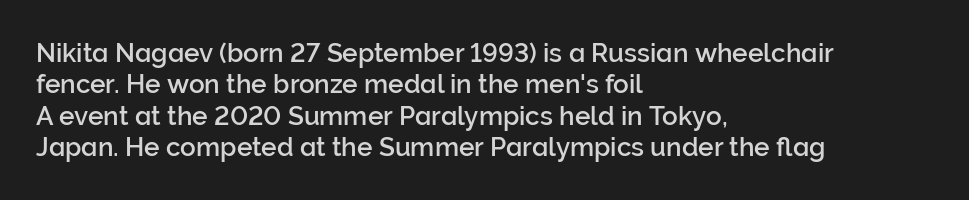
Tracking value appears to be zero — textbook default spacing. Rendered with straight, roman letterforms. Short and long lines alike share a common starting point at left. A bare baseline throughout the passage.
